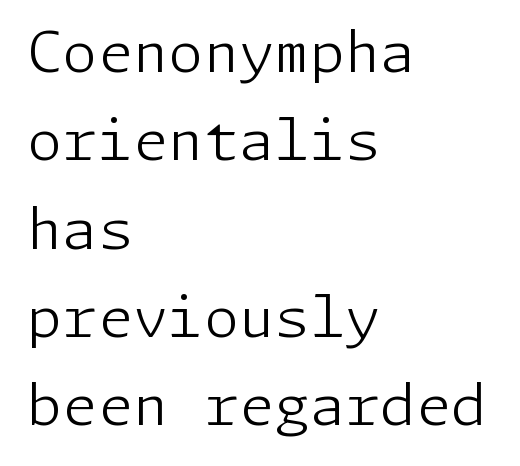
{"serif": "no", "italic": "no", "bold": "no", "weight": "light", "width": "normal", "stroke_contrast": "low", "x_height": "medium", "underline": "no", "align": "left", "line_spacing": "normal", "line_spacing_ratio": 1.55, "letter_spacing": "normal", "letter_spacing_em": 0.0, "glyph_px": 57}
